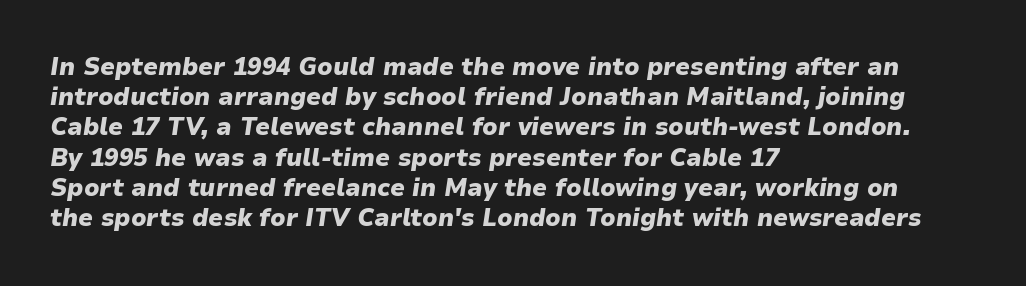
No word sits above an underline. Does the copy run flush right? No — it runs flush left. An italicized treatment has been applied to the whole sample. Inter-character spacing is left at the font's built-in metrics. The rendering uses a bold face; every stroke is thick and dark.
